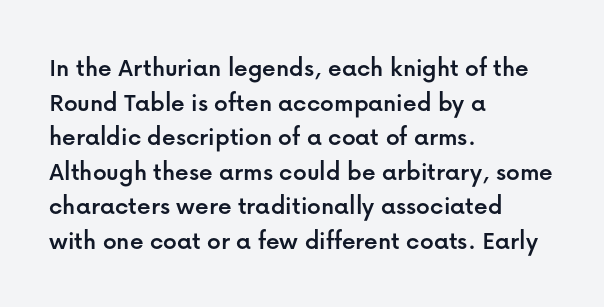
{"italic": "no", "underline": "no", "align": "left", "line_spacing": "normal", "line_spacing_ratio": 1.28, "letter_spacing": "normal", "letter_spacing_em": 0.0, "glyph_px": 27}
